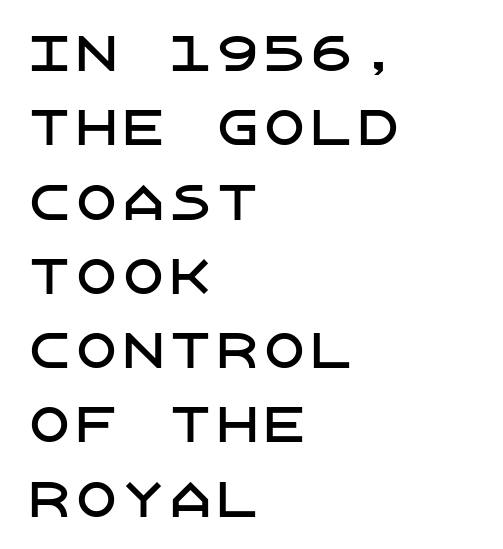
{"serif": "no", "italic": "no", "width": "normal", "stroke_contrast": "low", "x_height": "large", "underline": "no", "align": "left", "line_spacing": "normal", "line_spacing_ratio": 1.58, "letter_spacing": "normal", "letter_spacing_em": 0.0, "glyph_px": 47}
